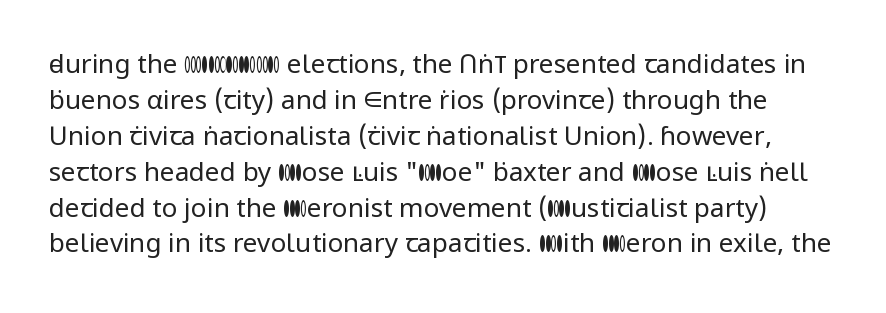
The image shows 26 px text type, upright; set normal line spacing (1.38x), normal letter spacing, not underlined.
